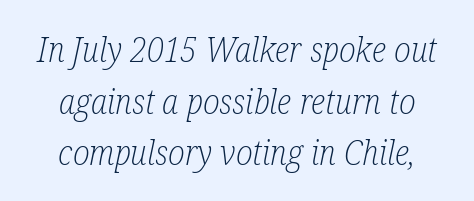
The image shows 34 px light, condensed serif type, italic (leaning right); set centered, normal line spacing (1.52x), normal letter spacing, not underlined; low stroke contrast and a medium x-height.
